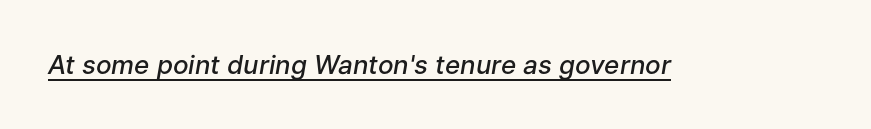
A typographer would call this underscored text. Standard letterfit; no display-style spreading of the glyphs. A bit beefed up — I'd call it semibold rather than bold. It's the slanting kind of type.
